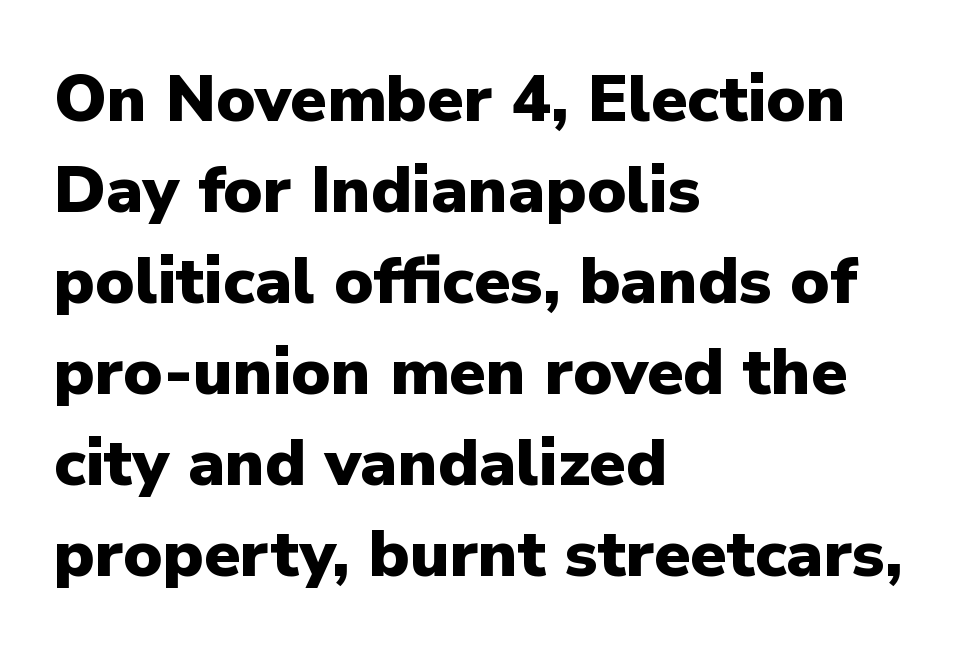
{"serif": "no", "italic": "no", "bold": "yes", "weight": "heavy", "width": "normal", "stroke_contrast": "low", "x_height": "medium", "monospaced": "no", "underline": "no", "align": "left", "line_spacing": "normal", "line_spacing_ratio": 1.38, "letter_spacing": "normal", "letter_spacing_em": 0.0, "glyph_px": 66}
